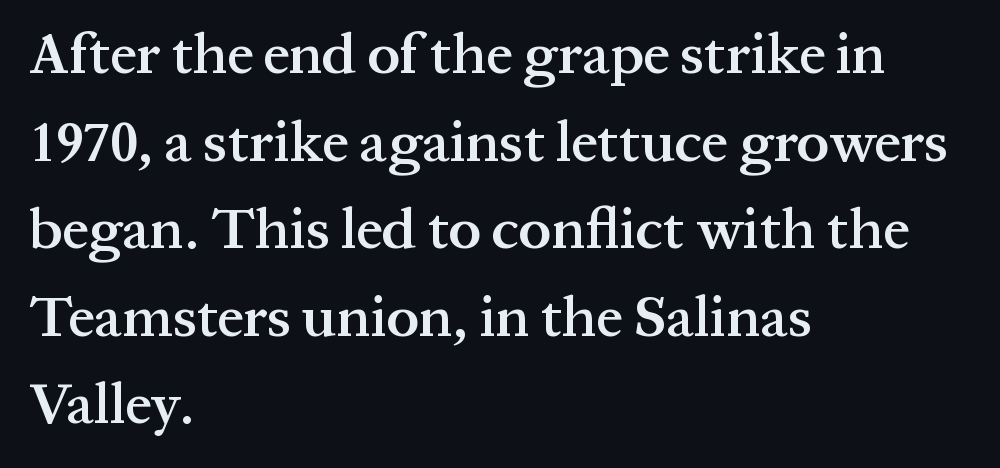
The axis of the letterforms is exactly vertical. The face used here is seriffed, in the tradition of book romans. The font is running at a semibold setting, under full bold. Alignment: flush left. Glyph-to-glyph distance matches everyday printed text.
